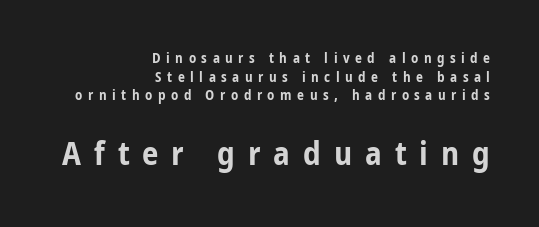
Words appear elongated and porous because spacing is wide. Weight: bold. Is this a fixed-width face? No — the glyphs have proportional, varying widths. Every row of glyphs terminates at an identical x-position on the right.
